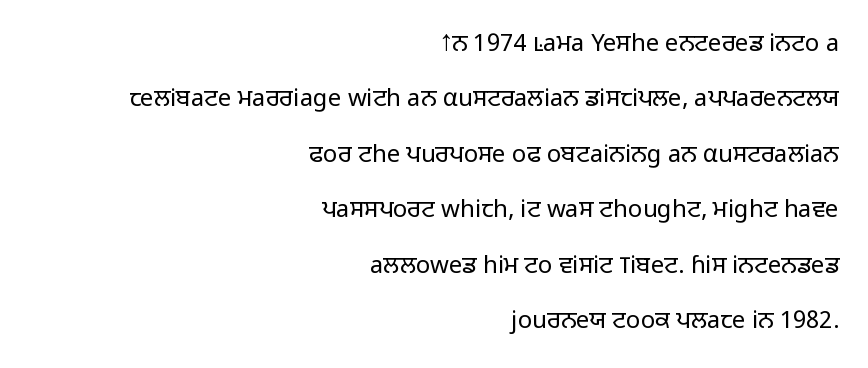
{"italic": "no", "bold": "no", "underline": "no", "align": "right", "line_spacing": "loose", "line_spacing_ratio": 2.31, "letter_spacing": "normal", "letter_spacing_em": 0.0, "glyph_px": 24}
